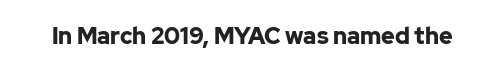
Notice how thick the strokes are: this is what a full bold looks like. In terms of letterspacing, this is plain default setting. The specimen omits any rule beneath the text block's lines. The lettering stays uniformly vertical, giving the passage a roman look.
